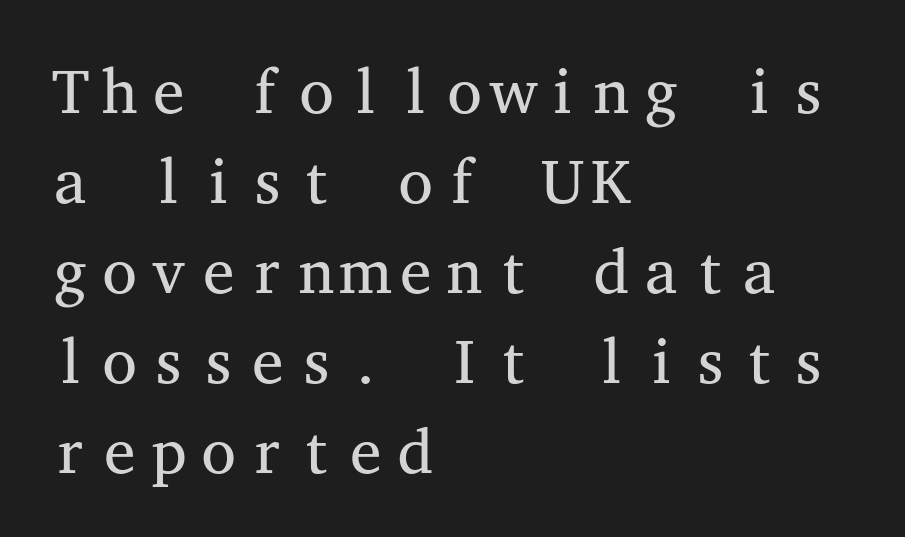
Q: Is the text bold? A: No.
Q: Is the text italic (slanted)? A: No, it is upright.
Q: Is the typeface a serif or a sans-serif typeface? A: Serif.
Q: Is the text underlined? A: No.
Q: How is the paragraph aligned? A: Left-aligned.
Q: Is the spacing between letters normal or unusually wide? A: Normal.
Q: Is the spacing between lines tight, normal or loose? A: Normal.
Q: Width (condensed, normal, or wide)? A: Wide.
Q: Stroke contrast? A: Medium.
Q: x-height? A: Medium.
Q: Monospaced? A: Yes.
